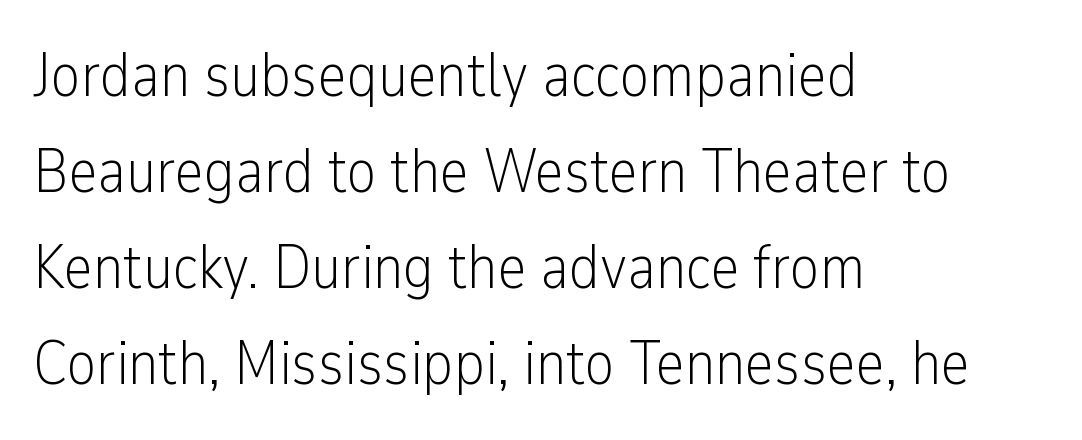
{"serif": "no", "italic": "no", "bold": "no", "weight": "light", "width": "condensed", "stroke_contrast": "low", "x_height": "medium", "monospaced": "no", "underline": "no", "align": "left", "line_spacing": "normal", "line_spacing_ratio": 1.55, "letter_spacing": "normal", "letter_spacing_em": 0.0, "glyph_px": 62}
